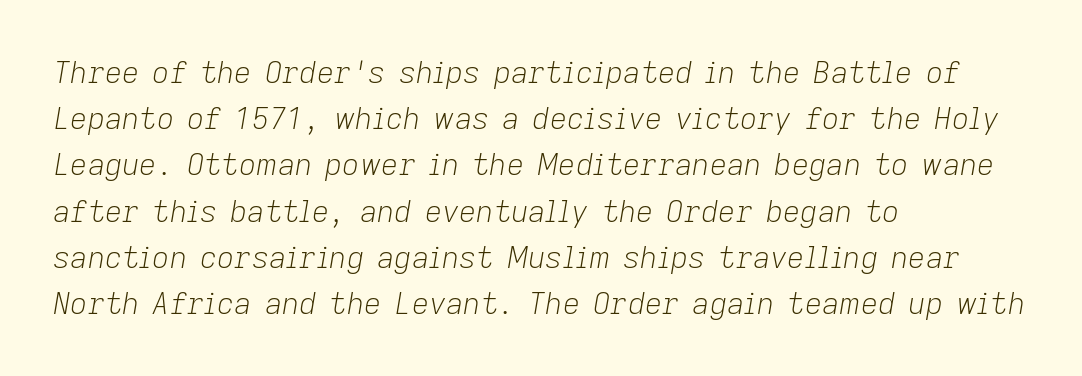
The font sits on the lighter half of the weight spectrum, regular included. You could not count columns in this text — the font is proportionally spaced. A normal amount of white space separates one row of letters from the next. Line beginnings align vertically; line endings do not. Compared with ordinary roman type, these characters are visibly tilted. A typesetter would call this zero additional tracking.
